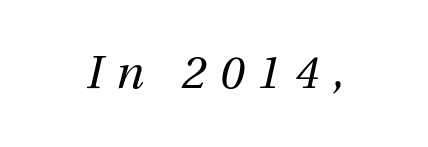
Weight: not bold — regular or lighter. The letters are slanted; this is an italic face. Anything drawn beneath the words? Only blank space. The gaps between neighbouring characters are conspicuously large. This sample has the flowing, uneven cadence of proportional lettering.
